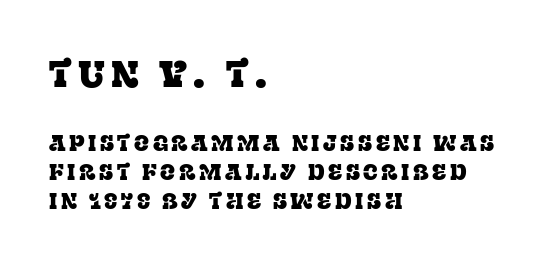
No word sits above an underline. The leading is moderate, giving the passage an even texture. The initial chunk of copy outweighs the following chunk in type size. Are there feet on the stems? There are — it's a serif. The lines in this sample share a left origin and differ only in where they stop.
